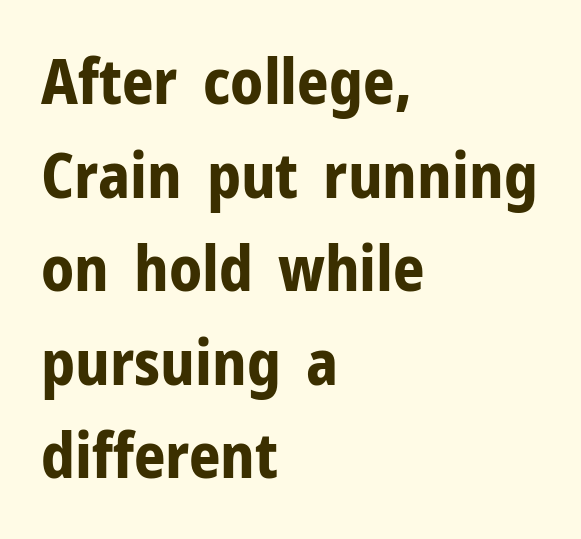
The image shows 62 px bold sans-serif type, upright; set left-aligned, normal line spacing (1.51x), normal letter spacing, not underlined; low stroke contrast and a medium x-height.
